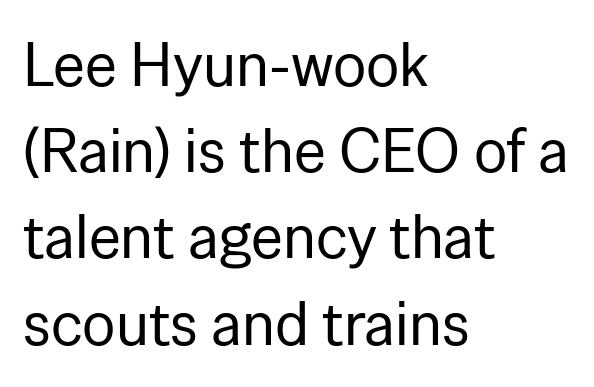
Successive baselines arrive at the customary interval. Tall strokes in this sample are plumb rather than angled. Observe the ordinary spacing: letters are neighbours, not strangers. I'd call this a sans setting — the letters go barefoot. Character widths vary here, with narrow letters taking less room than wide ones. Typeset ragged right — the left edge is the straight one.
